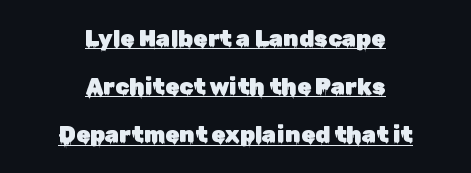
The image shows 23 px text type, upright; set centered, loose line spacing (2.09x), normal letter spacing, underlined.
